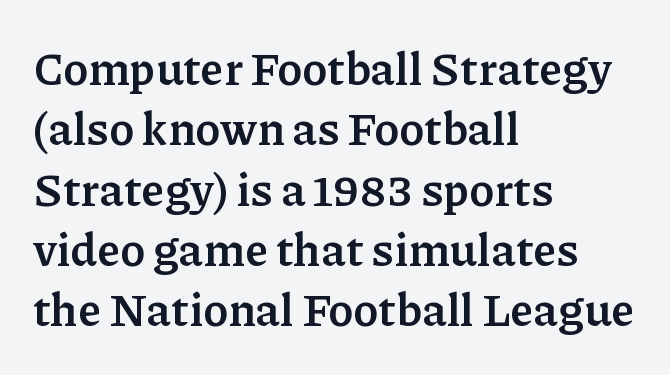
{"serif": "yes", "italic": "no", "bold": "yes", "weight": "semibold", "width": "normal", "stroke_contrast": "low", "x_height": "medium", "monospaced": "no", "underline": "no", "align": "left", "line_spacing": "normal", "line_spacing_ratio": 1.31, "letter_spacing": "normal", "letter_spacing_em": 0.0, "glyph_px": 46}
